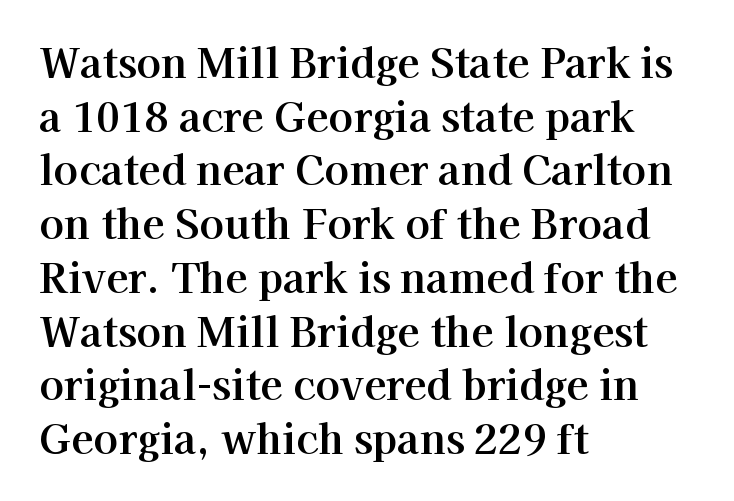
{"serif": "yes", "italic": "no", "width": "normal", "stroke_contrast": "high", "x_height": "medium", "monospaced": "no", "underline": "no", "align": "left", "line_spacing": "normal", "line_spacing_ratio": 1.31, "letter_spacing": "normal", "letter_spacing_em": 0.0, "glyph_px": 41}
